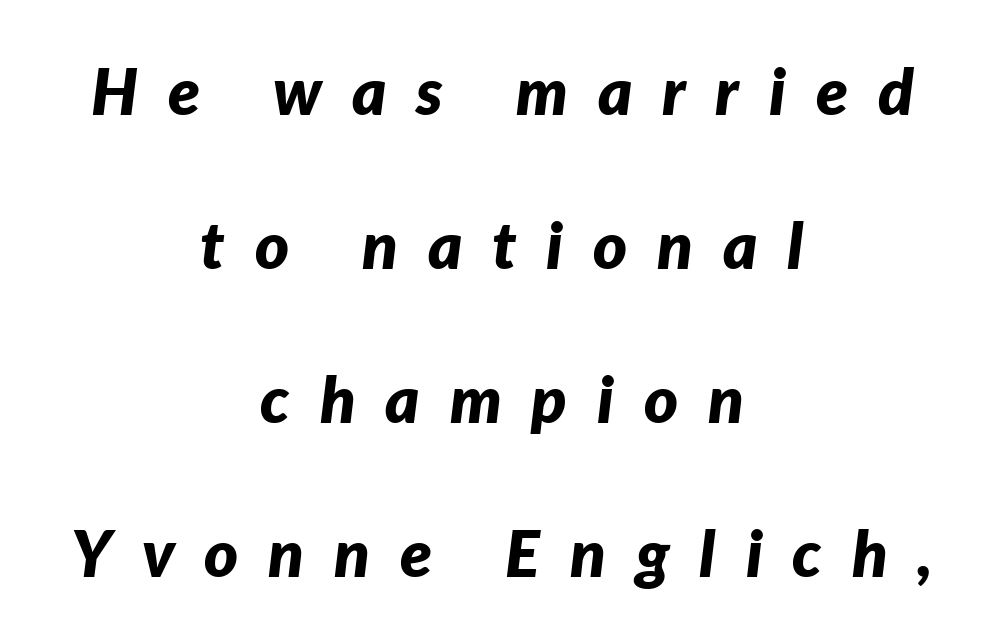
{"italic": "yes", "lean": "right", "slant_degrees": 7, "bold": "yes", "weight": "bold", "width": "normal", "stroke_contrast": "low", "x_height": "medium", "monospaced": "no", "underline": "no", "align": "center", "line_spacing": "loose", "line_spacing_ratio": 2.37, "letter_spacing": "wide", "letter_spacing_em": 0.46, "glyph_px": 65}
